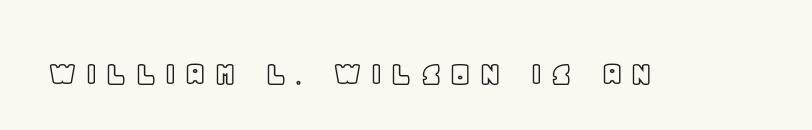
The image shows 36 px text type, upright; set unusually wide letter spacing (+0.2 em), not underlined; a large x-height.
